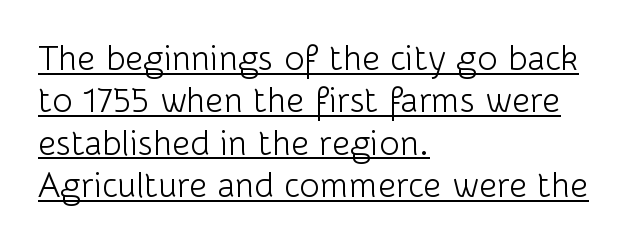
The image shows 35 px light sans-serif type, upright; set left-aligned, line spacing 1.21x, normal letter spacing, underlined; low stroke contrast and a medium x-height.
